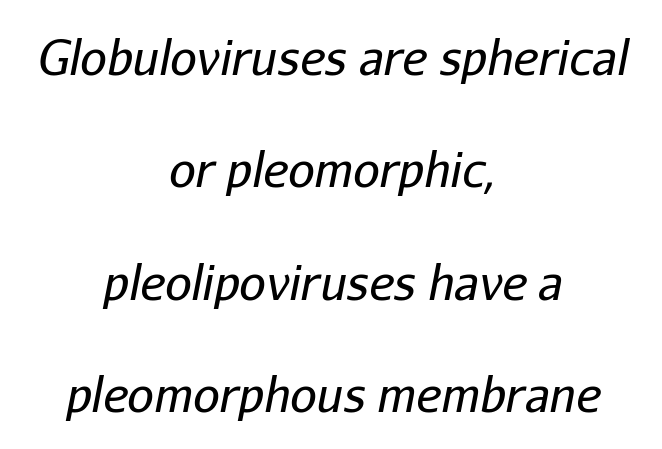
{"italic": "yes", "lean": "right", "slant_degrees": 11, "bold": "no", "weight": "regular", "width": "normal", "stroke_contrast": "low", "x_height": "medium", "monospaced": "no", "underline": "no", "align": "center", "line_spacing": "loose", "line_spacing_ratio": 2.39, "letter_spacing": "normal", "letter_spacing_em": 0.0, "glyph_px": 47}
